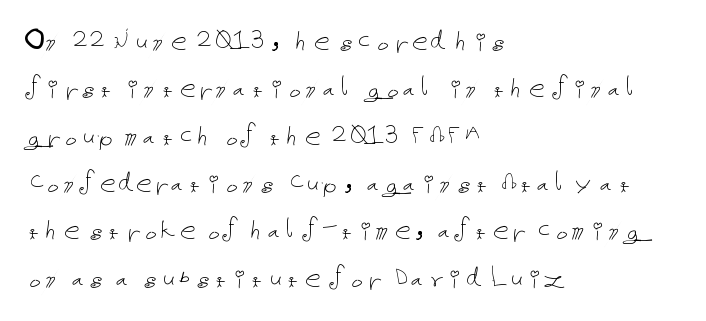
Q: Is the text bold? A: No.
Q: Is the text italic (slanted)? A: No, it is upright.
Q: Is the text underlined? A: No.
Q: How is the paragraph aligned? A: Left-aligned.
Q: Is the spacing between letters normal or unusually wide? A: Normal.
Q: Is the spacing between lines tight, normal or loose? A: Normal.
Q: Width (condensed, normal, or wide)? A: Normal.
Q: Stroke contrast? A: Low.
Q: x-height? A: Medium.
